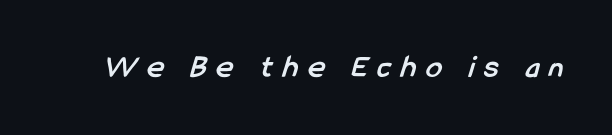
Q: Is the text bold? A: Yes.
Q: Is the typeface a serif or a sans-serif typeface? A: Sans-serif.
Q: Is the text underlined? A: No.
Q: Is the spacing between letters normal or unusually wide? A: Unusually wide.
Q: Width (condensed, normal, or wide)? A: Condensed.
Q: Stroke contrast? A: Low.
Q: x-height? A: Medium.
Q: Monospaced? A: No.
